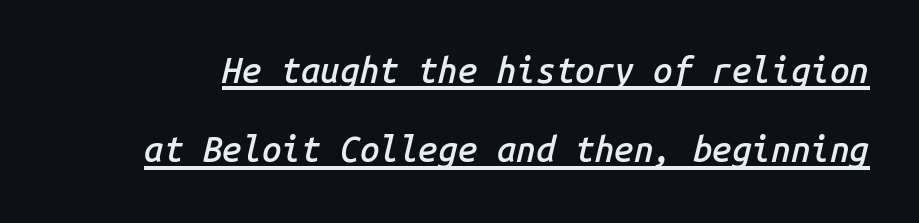
The image shows 35 px semibold type, italic (leaning right), monospaced; set loose line spacing (2.26x), normal letter spacing, underlined; low stroke contrast and a medium x-height.
